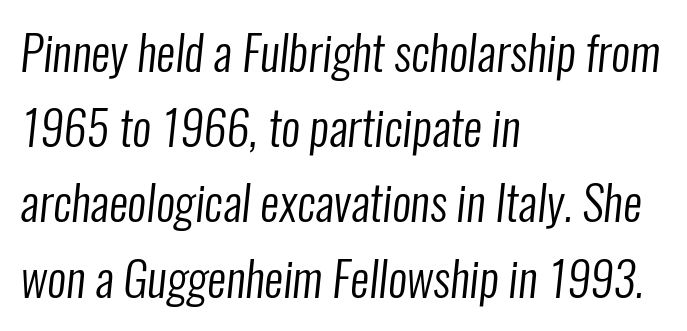
Bold? No — there's no thickening of the strokes. The passage shown is not underscored anywhere. Rows of type keep a routine distance in the vertical direction. The passage shown has conventional tracking throughout. A typesetter would label this face a sans. Reading down the block, your eye returns to a fixed left position each line.
